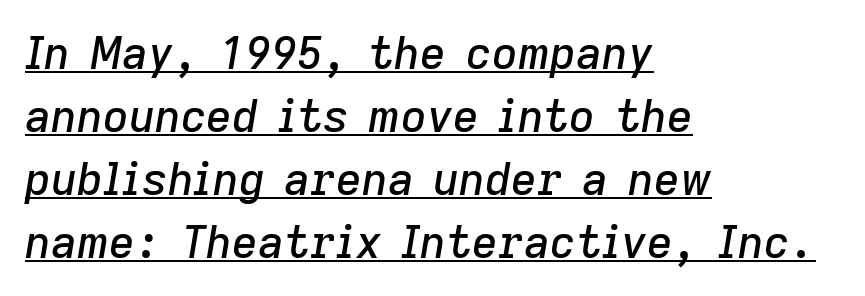
How are the letters spaced? Ordinarily, with no added tracking. Rows of type keep a routine distance in the vertical direction. The text block is weighted toward the left margin, trailing off unevenly rightward. The passage shown is typed in a proportional face where columns would drift. Does a line run under the words? Yes, clearly. Tall strokes in this sample are angled rather than plumb.
